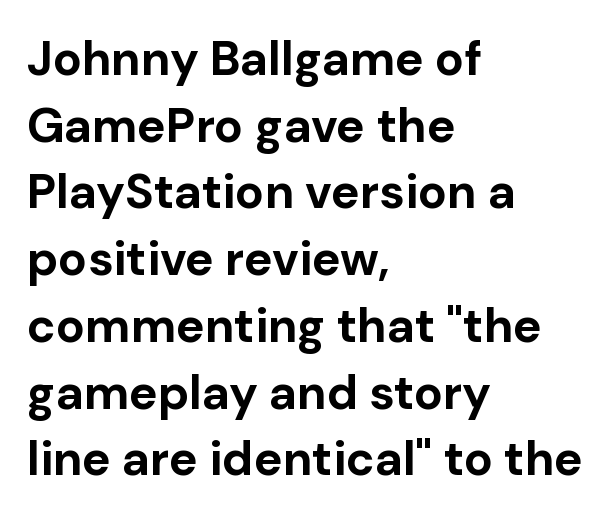
{"serif": "no", "italic": "no", "bold": "yes", "weight": "bold", "width": "normal", "stroke_contrast": "low", "x_height": "medium", "monospaced": "no", "underline": "no", "align": "left", "line_spacing": "normal", "line_spacing_ratio": 1.39, "letter_spacing": "normal", "letter_spacing_em": 0.0, "glyph_px": 48}
